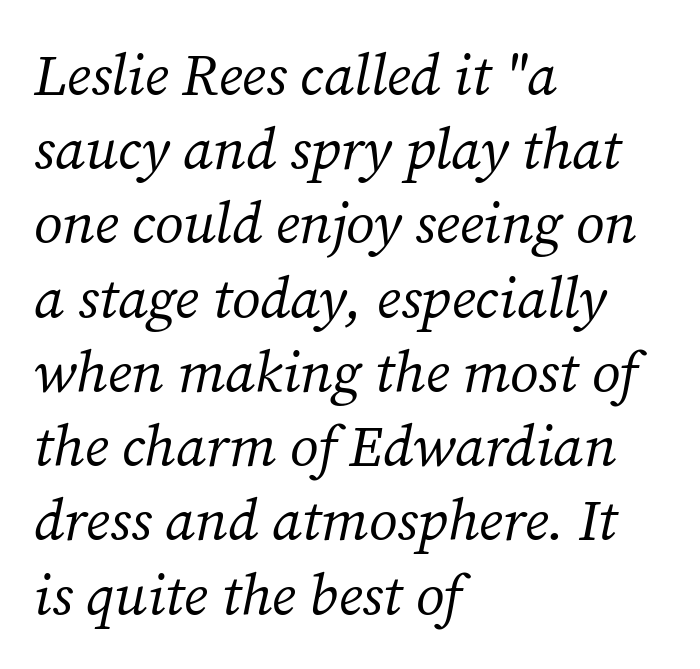
Q: Is the text bold? A: No.
Q: Is the text italic (slanted)? A: Yes, it leans right by about 12 degrees.
Q: Is the typeface a serif or a sans-serif typeface? A: Serif.
Q: Is the text underlined? A: No.
Q: How is the paragraph aligned? A: Left-aligned.
Q: Is the spacing between letters normal or unusually wide? A: Normal.
Q: Is the spacing between lines tight, normal or loose? A: Normal.
Q: Width (condensed, normal, or wide)? A: Normal.
Q: Stroke contrast? A: Medium.
Q: x-height? A: Medium.
Q: Monospaced? A: No.
